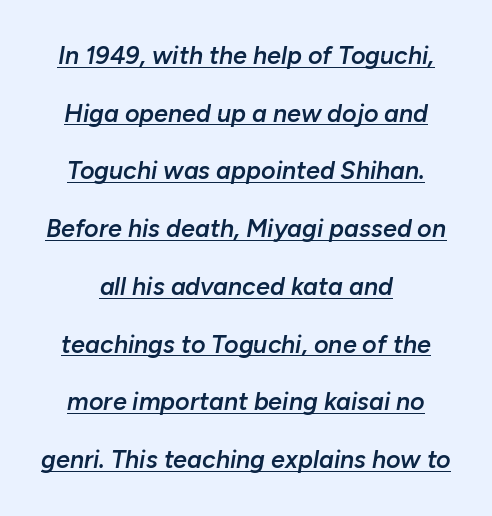
The image shows 25 px text type, italic (leaning right); set centered, loose line spacing (2.31x), normal letter spacing, underlined.
